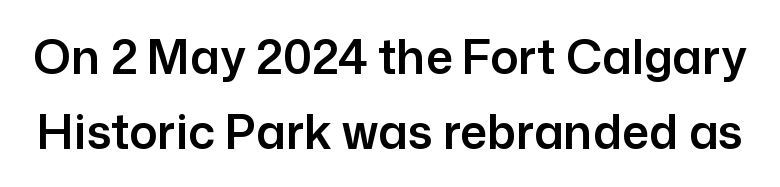
{"serif": "no", "italic": "no", "width": "normal", "stroke_contrast": "low", "x_height": "medium", "monospaced": "no", "underline": "no", "line_spacing": "normal", "line_spacing_ratio": 1.59, "letter_spacing": "normal", "letter_spacing_em": 0.0, "glyph_px": 47}
